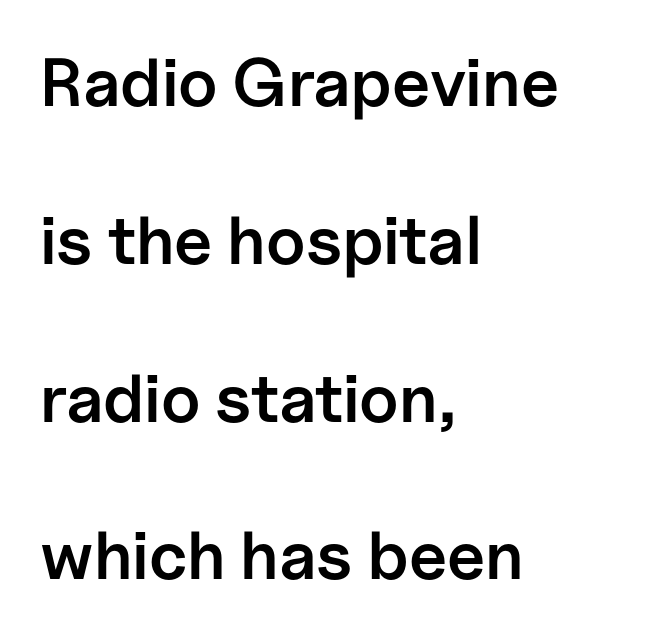
{"serif": "no", "italic": "no", "bold": "semi", "weight": "semibold", "width": "normal", "stroke_contrast": "low", "x_height": "medium", "monospaced": "no", "underline": "no", "align": "left", "line_spacing": "loose", "line_spacing_ratio": 2.32, "letter_spacing": "normal", "letter_spacing_em": 0.0, "glyph_px": 68}
